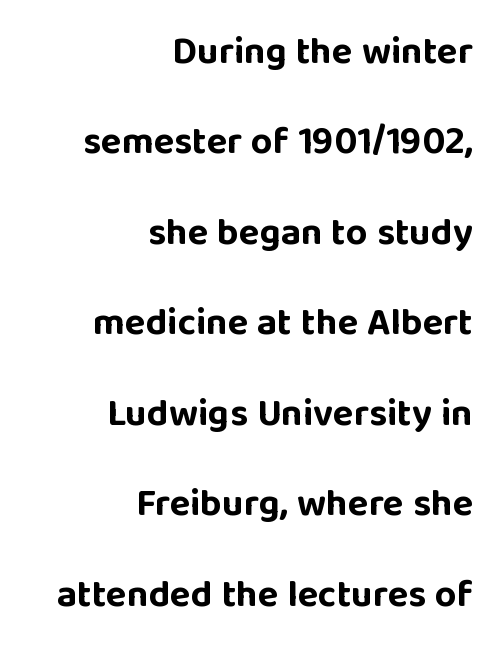
Q: Is the text bold? A: Yes.
Q: Is the text italic (slanted)? A: No, it is upright.
Q: Is the typeface a serif or a sans-serif typeface? A: Sans-serif.
Q: Is the text underlined? A: No.
Q: How is the paragraph aligned? A: Right-aligned.
Q: Is the spacing between letters normal or unusually wide? A: Normal.
Q: Is the spacing between lines tight, normal or loose? A: Loose.
Q: Width (condensed, normal, or wide)? A: Normal.
Q: Stroke contrast? A: Low.
Q: x-height? A: Large.
Q: Monospaced? A: No.
